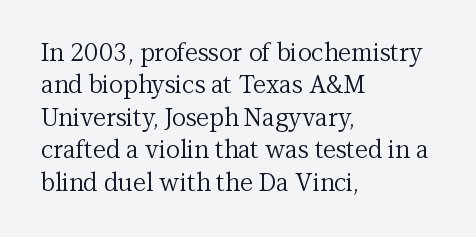
Q: Is the text bold? A: No.
Q: Is the text italic (slanted)? A: No, it is upright.
Q: Is the text underlined? A: No.
Q: How is the paragraph aligned? A: Left-aligned.
Q: Is the spacing between letters normal or unusually wide? A: Normal.
Q: Is the spacing between lines tight, normal or loose? A: Normal.
